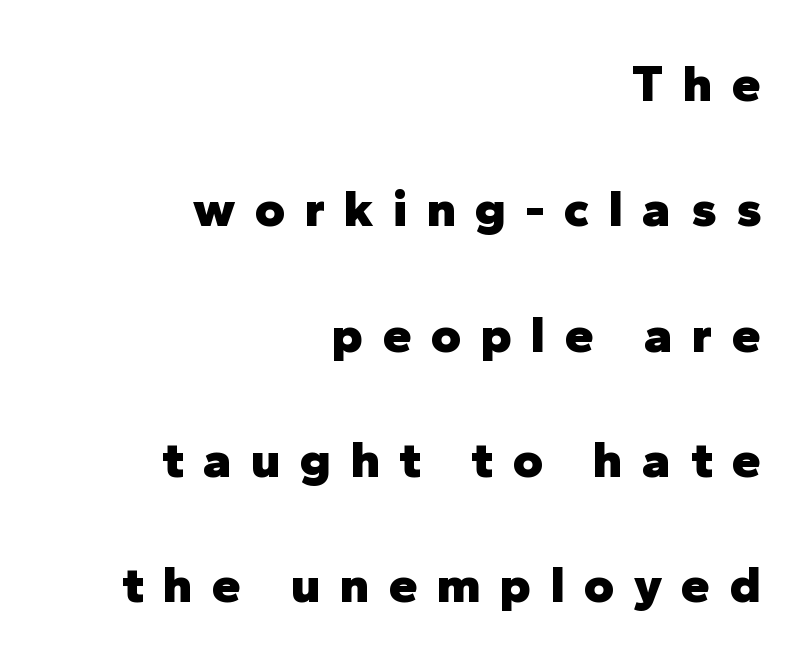
Display-style spreading of the glyphs; the letterfit is very open. Ascenders rise straight up at ninety degrees. Beneath every word, the page is bare. Each letter's strokes conclude bluntly, with no projecting serifs.
